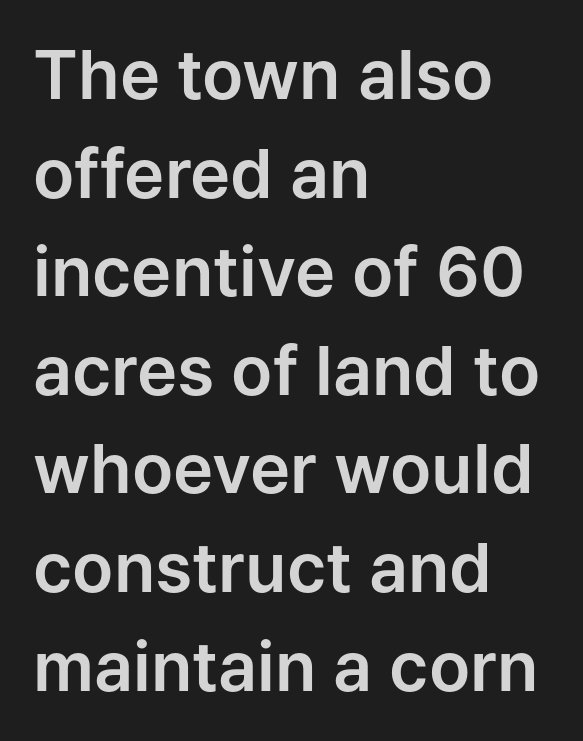
{"serif": "no", "italic": "no", "width": "normal", "stroke_contrast": "low", "x_height": "medium", "monospaced": "no", "underline": "no", "align": "left", "line_spacing": "normal", "line_spacing_ratio": 1.45, "letter_spacing": "normal", "letter_spacing_em": 0.0, "glyph_px": 68}
